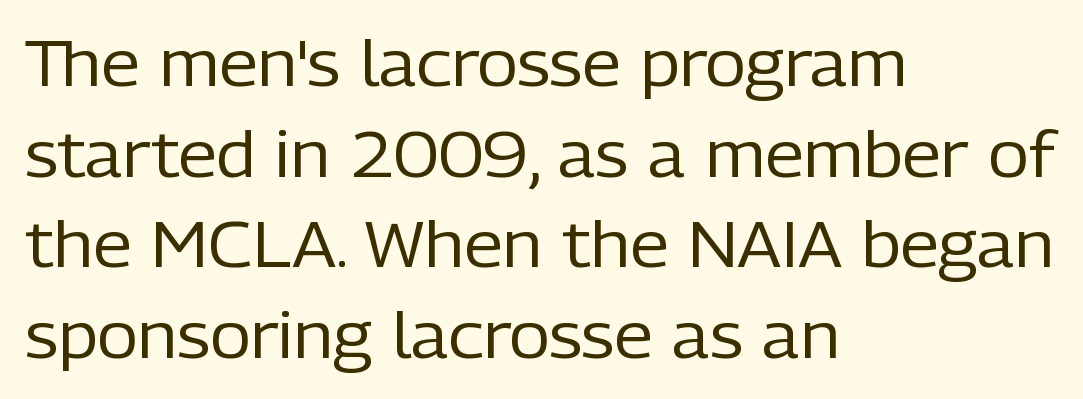
{"serif": "no", "italic": "no", "bold": "no", "weight": "regular", "width": "normal", "stroke_contrast": "low", "x_height": "medium", "monospaced": "no", "underline": "no", "align": "left", "line_spacing": "normal", "line_spacing_ratio": 1.44, "letter_spacing": "normal", "letter_spacing_em": 0.0, "glyph_px": 63}
